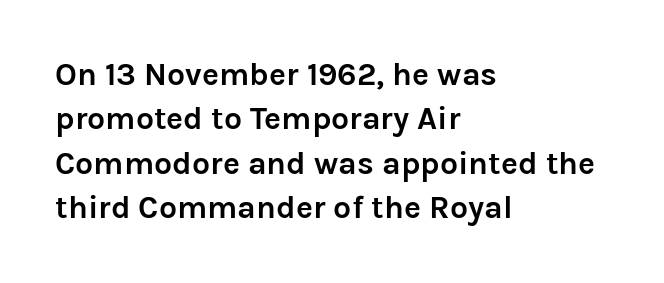
The image shows 32 px semibold sans-serif type, upright; set left-aligned, normal line spacing (1.39x), normal letter spacing, not underlined; low stroke contrast and a medium x-height.
